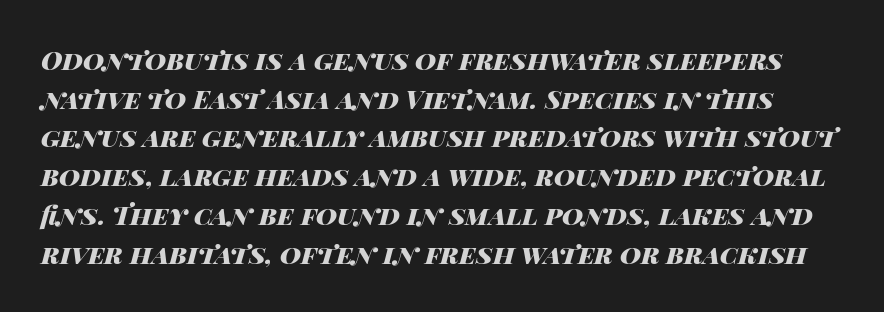
The image shows 26 px bold type, italic (leaning right); set normal line spacing (1.49x), normal letter spacing, not underlined.
